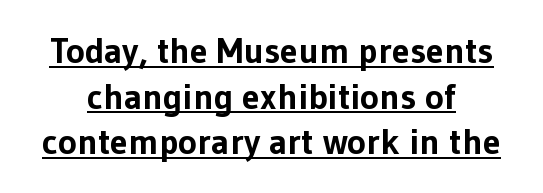
Q: Is the text bold? A: Yes.
Q: Is the text italic (slanted)? A: No, it is upright.
Q: Is the typeface a serif or a sans-serif typeface? A: Sans-serif.
Q: Is the text underlined? A: Yes.
Q: How is the paragraph aligned? A: Centered.
Q: Is the spacing between letters normal or unusually wide? A: Normal.
Q: Is the spacing between lines tight, normal or loose? A: Normal.
Q: Width (condensed, normal, or wide)? A: Normal.
Q: Stroke contrast? A: Low.
Q: x-height? A: Medium.
Q: Monospaced? A: No.
